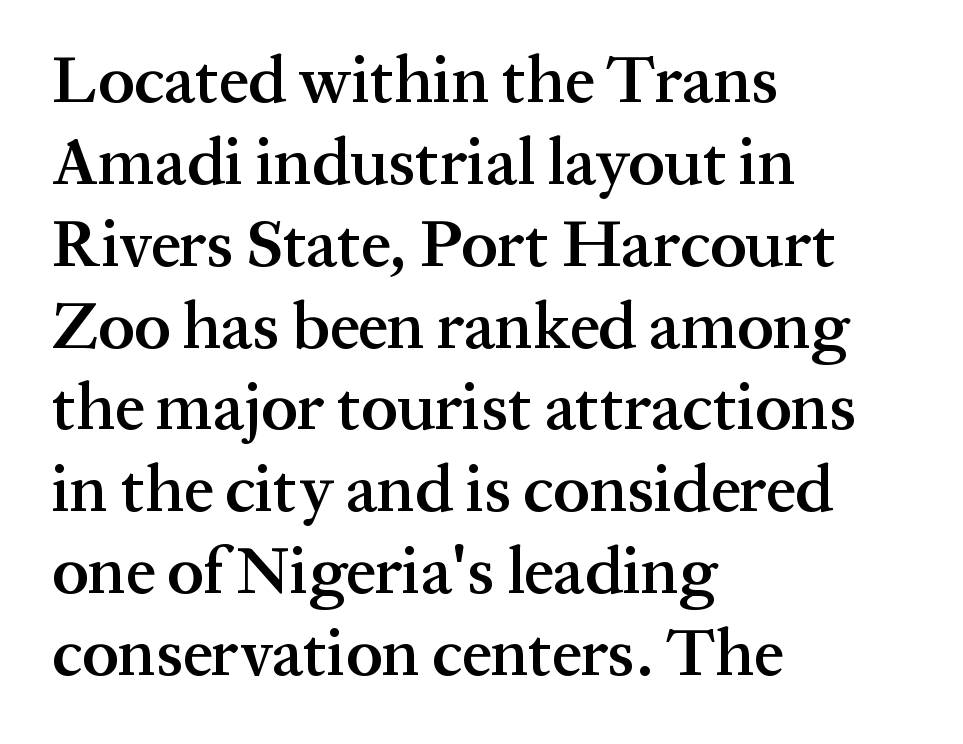
The image shows 66 px semibold serif type, upright; set left-aligned, line spacing 1.24x, normal letter spacing, not underlined; medium stroke contrast and a medium x-height.
